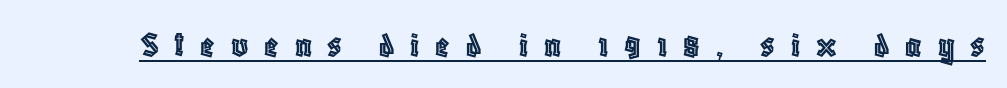
The image shows 37 px condensed type, upright; set unusually wide letter spacing (+0.43 em), underlined; a large x-height.
